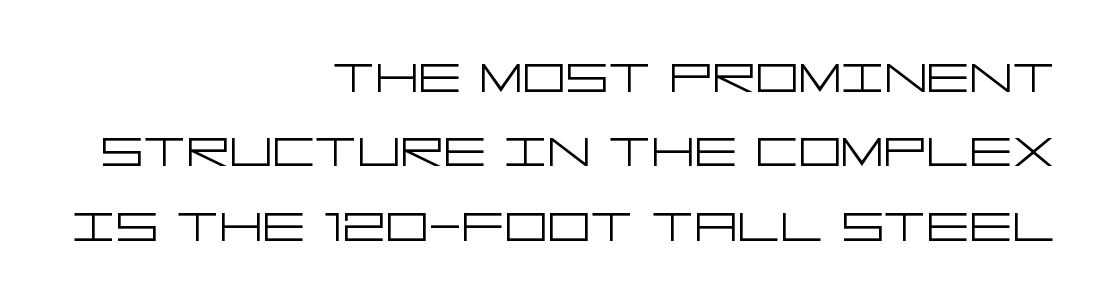
The image shows 67 px light, wide sans-serif type, upright; set right-aligned, tight line spacing (1.11x), normal letter spacing, not underlined; low stroke contrast and a large x-height.
